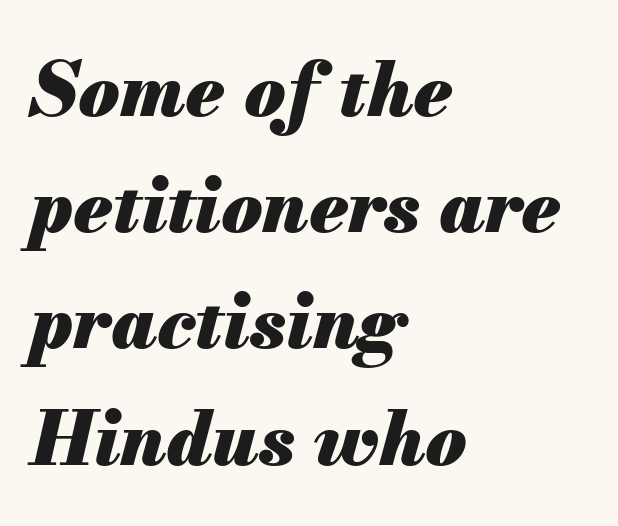
{"italic": "yes", "lean": "right", "slant_degrees": 13, "bold": "yes", "weight": "heavy", "width": "normal", "stroke_contrast": "medium", "x_height": "small", "monospaced": "no", "underline": "no", "align": "left", "line_spacing": "normal", "line_spacing_ratio": 1.55, "letter_spacing": "normal", "letter_spacing_em": 0.0, "glyph_px": 75}
